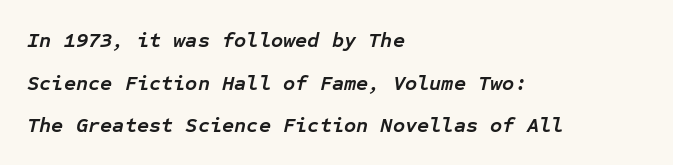
{"italic": "yes", "lean": "right", "slant_degrees": 12, "bold": "yes", "underline": "no", "align": "left", "line_spacing": "loose", "line_spacing_ratio": 2.03, "letter_spacing": "normal", "letter_spacing_em": 0.0, "glyph_px": 21}
